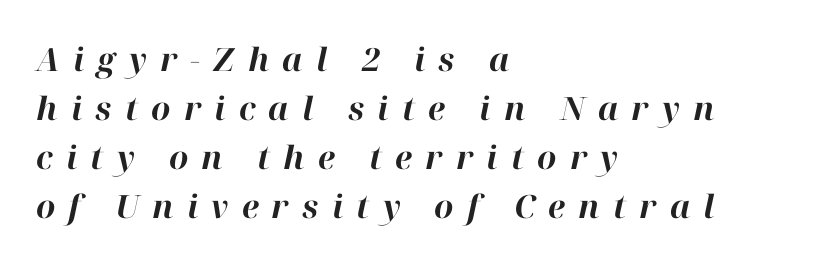
{"italic": "yes", "lean": "right", "slant_degrees": 12, "bold": "yes", "weight": "bold", "width": "normal", "stroke_contrast": "high", "x_height": "medium", "monospaced": "no", "underline": "no", "align": "left", "line_spacing": "normal", "line_spacing_ratio": 1.53, "letter_spacing": "wide", "letter_spacing_em": 0.41, "glyph_px": 32}
